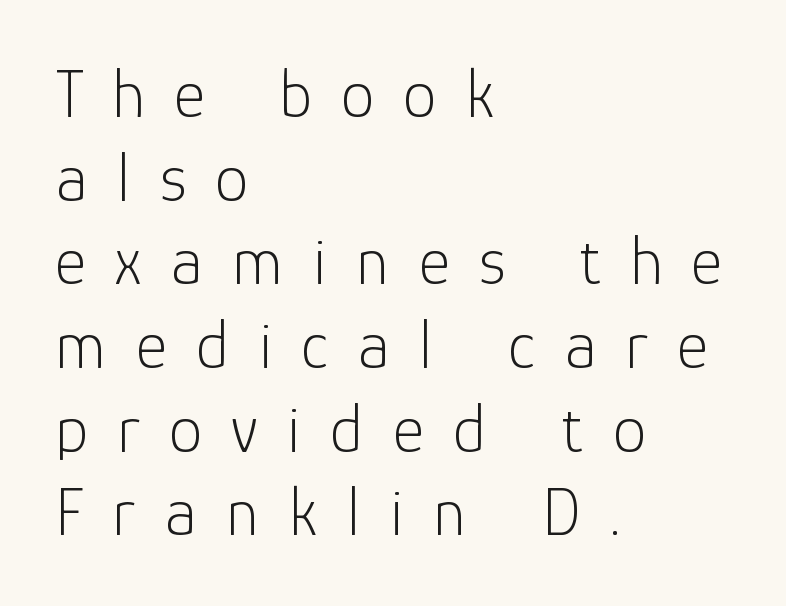
{"serif": "no", "italic": "no", "bold": "no", "weight": "light", "width": "normal", "stroke_contrast": "low", "x_height": "medium", "monospaced": "no", "underline": "no", "align": "left", "line_spacing_ratio": 1.23, "letter_spacing": "wide", "letter_spacing_em": 0.43, "glyph_px": 68}
